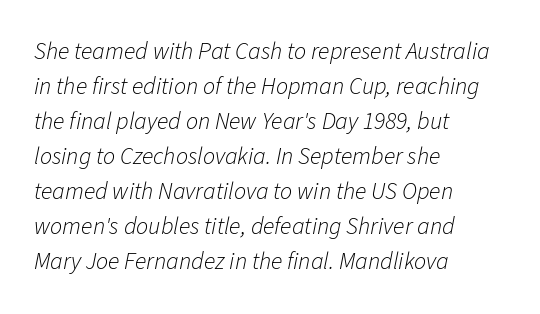
The image shows 24 px text type, italic (leaning right); set left-aligned, normal line spacing (1.46x), normal letter spacing, not underlined.
